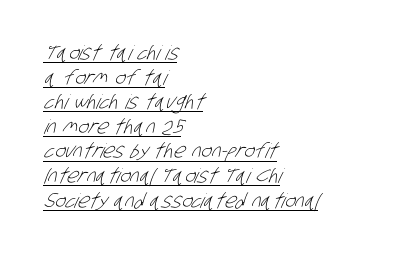
The image shows 20 px text type; set left-aligned, line spacing 1.23x, normal letter spacing, underlined.
